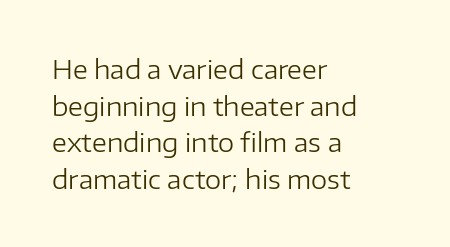
In CSS terms this would be text-align: left. The words here are not underlined. The font is comparable to plain body text, perhaps lighter. Every character sits straight up, as roman type does. The vertical gap from one line to the next is medium. Compared with typical body copy, the letter spacing here is the same.
